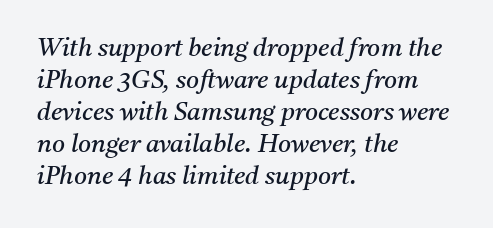
Q: Is the text bold? A: No.
Q: Is the text italic (slanted)? A: Yes, it leans right by about 11 degrees.
Q: Is the text underlined? A: No.
Q: How is the paragraph aligned? A: Left-aligned.
Q: Is the spacing between letters normal or unusually wide? A: Normal.
Q: Is the spacing between lines tight, normal or loose? A: Normal.
